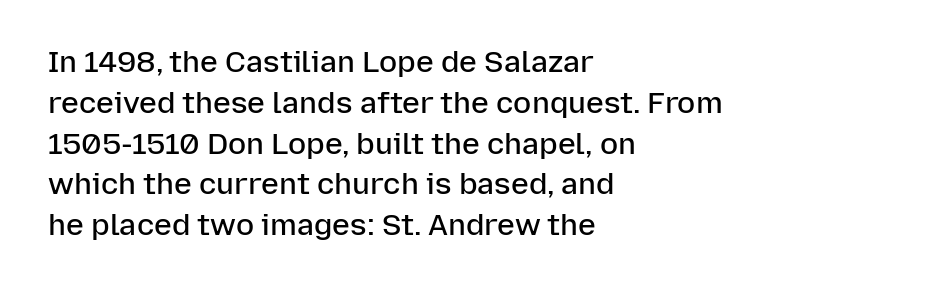
Q: Is the text bold? A: Semi-bold.
Q: Is the text italic (slanted)? A: No, it is upright.
Q: Is the typeface a serif or a sans-serif typeface? A: Sans-serif.
Q: Is the text underlined? A: No.
Q: How is the paragraph aligned? A: Left-aligned.
Q: Is the spacing between letters normal or unusually wide? A: Normal.
Q: Is the spacing between lines tight, normal or loose? A: Normal.
Q: Width (condensed, normal, or wide)? A: Normal.
Q: Stroke contrast? A: Low.
Q: x-height? A: Medium.
Q: Monospaced? A: No.
